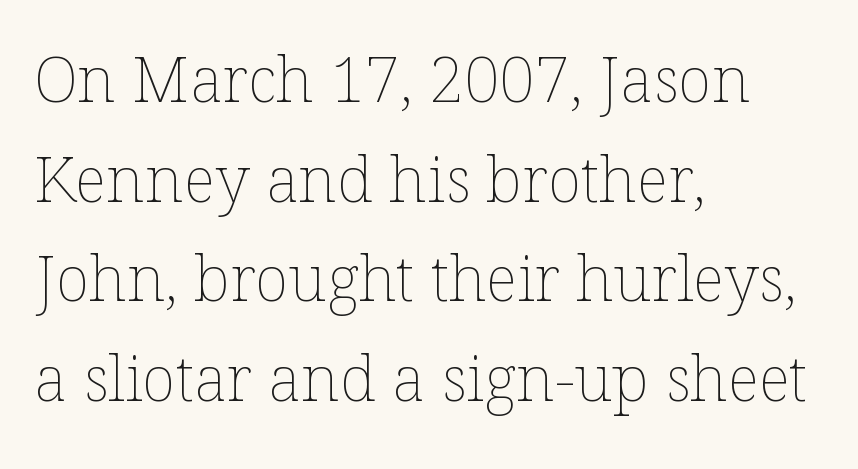
This rendering uses left alignment, leaving the right contour irregular. Line spacing here is normal. The type sits square on the baseline with zero lean. Do the characters align in a grid? No, the font is proportional.
